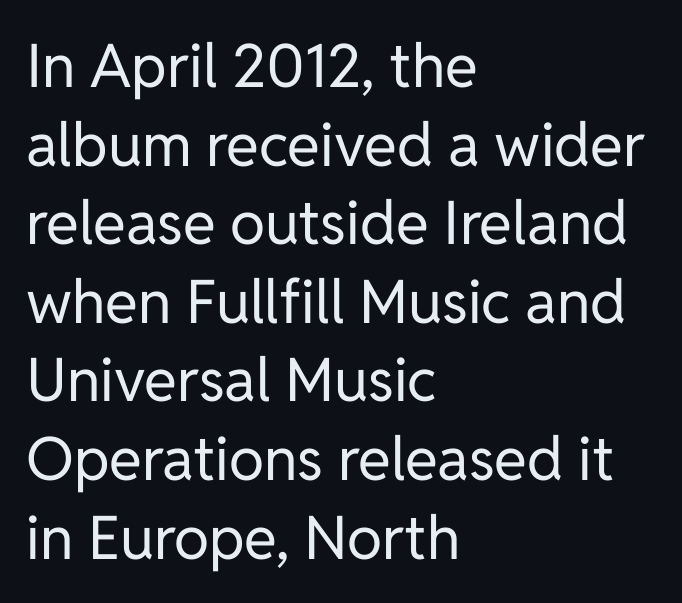
One glance says typical: line gaps are just what's usual. Horizontally, the lines are justified to the leading edge only. If you drew a line through each stem, it would be perfectly vertical. Do the characters align in a grid? No, the font is proportional.
